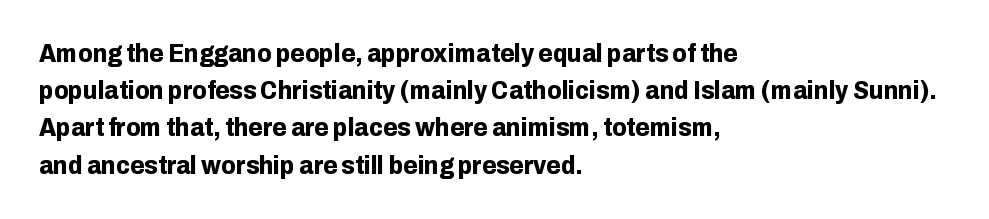
The image shows 26 px bold type, upright; set left-aligned, normal line spacing (1.43x), normal letter spacing, not underlined.
